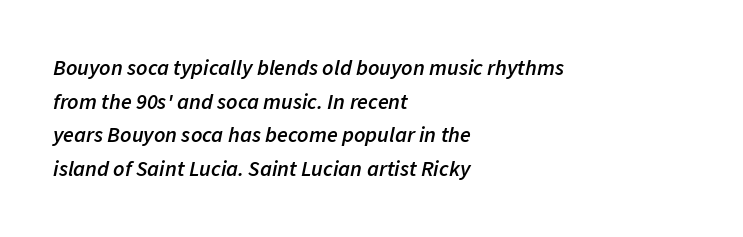
The image shows 22 px text type, italic (leaning right); set left-aligned, normal line spacing (1.53x), normal letter spacing, not underlined.
